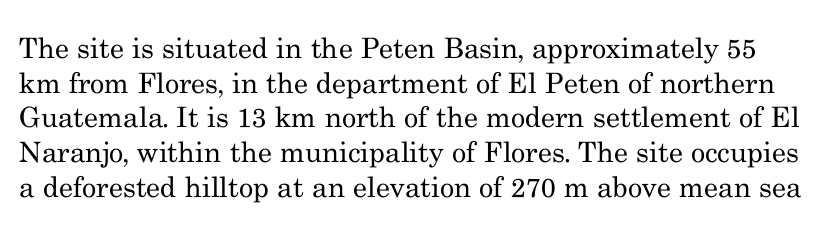
Unbolded letterforms with no extra heft. Beneath every word, the page is bare. Nothing unusual about the tracking: characters are spaced as the font intends. These lines are rendered in a variable-pitch font. Unlike italic type, these characters show no tilt at all. These lines are composed in type with serifs.
